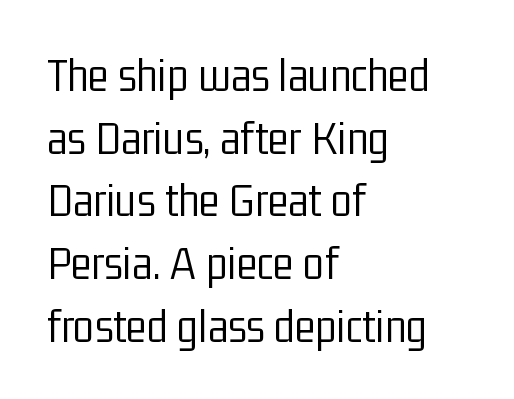
The image shows 49 px light, condensed sans-serif type, upright; set left-aligned, normal line spacing (1.28x), normal letter spacing, not underlined; low stroke contrast and a medium x-height.
